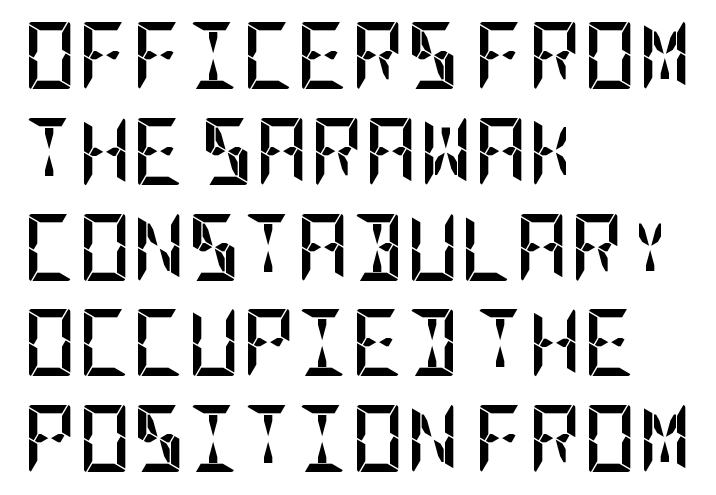
The image shows 67 px semibold, condensed sans-serif type, upright; set left-aligned, normal line spacing (1.43x), normal letter spacing, not underlined; low stroke contrast and a large x-height.
